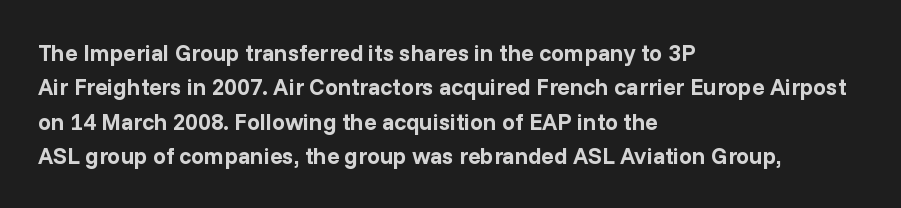
The image shows 23 px bold type, upright; set left-aligned, normal line spacing (1.49x), normal letter spacing, not underlined.
